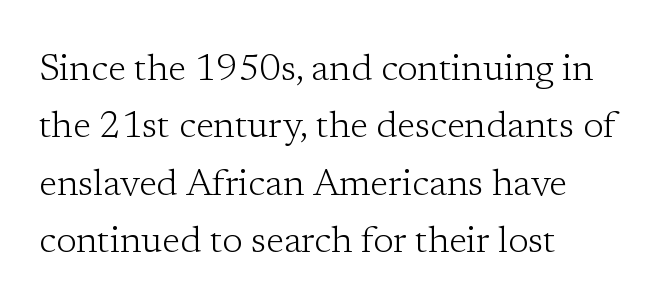
Q: Is the text bold? A: No.
Q: Is the text italic (slanted)? A: No, it is upright.
Q: Is the typeface a serif or a sans-serif typeface? A: Serif.
Q: Is the text underlined? A: No.
Q: How is the paragraph aligned? A: Left-aligned.
Q: Is the spacing between letters normal or unusually wide? A: Normal.
Q: Is the spacing between lines tight, normal or loose? A: Normal.
Q: Width (condensed, normal, or wide)? A: Normal.
Q: Stroke contrast? A: Low.
Q: x-height? A: Medium.
Q: Monospaced? A: No.
